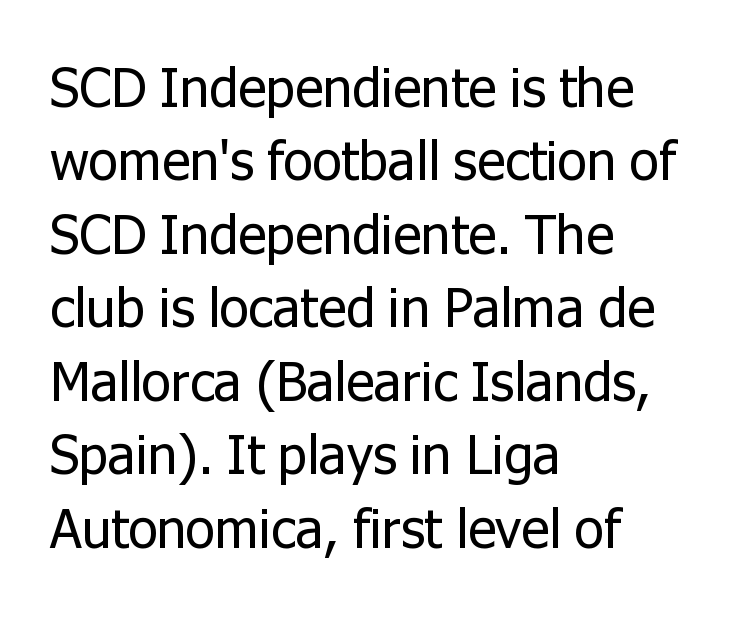
Rendered with straight, roman letterforms. Is there much room between lines? A standard amount, neither cramped nor airy. All the whitespace from short lines collects on the right. Type style note: lacks serifs.
